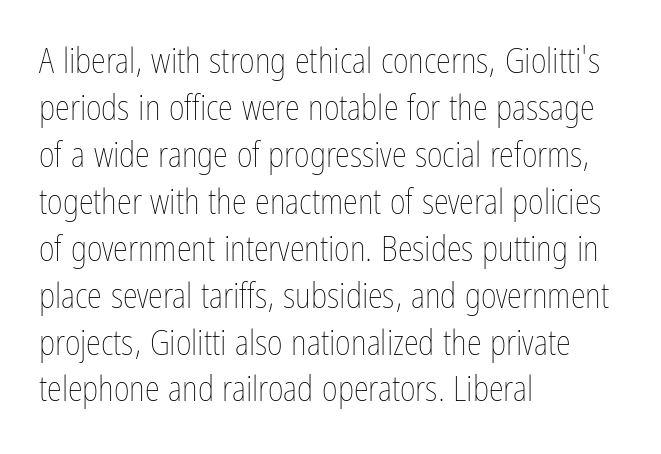
Q: Is the text bold? A: No.
Q: Is the text italic (slanted)? A: No, it is upright.
Q: Is the text underlined? A: No.
Q: How is the paragraph aligned? A: Left-aligned.
Q: Is the spacing between letters normal or unusually wide? A: Normal.
Q: Is the spacing between lines tight, normal or loose? A: Normal.
Q: Width (condensed, normal, or wide)? A: Condensed.
Q: Stroke contrast? A: Low.
Q: x-height? A: Medium.
Q: Monospaced? A: No.
